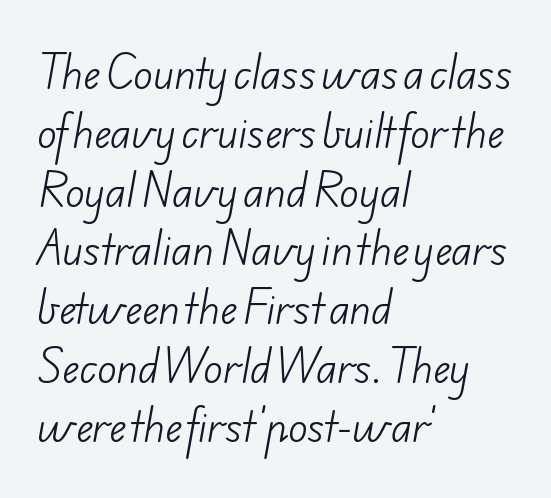
{"serif": "no", "bold": "no", "weight": "light", "width": "normal", "stroke_contrast": "low", "x_height": "small", "monospaced": "no", "underline": "no", "align": "left", "line_spacing": "normal", "line_spacing_ratio": 1.47, "letter_spacing": "normal", "letter_spacing_em": 0.0, "glyph_px": 40}
